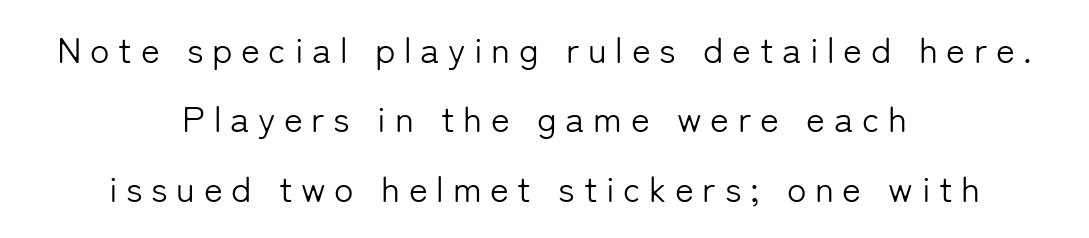
The image shows 36 px light sans-serif type, upright; set centered, loose line spacing (1.93x), unusually wide letter spacing (+0.24 em), not underlined; low stroke contrast and a medium x-height.
